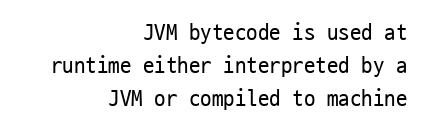
The image shows 23 px text type, upright; set right-aligned, normal line spacing (1.44x), normal letter spacing, not underlined.
